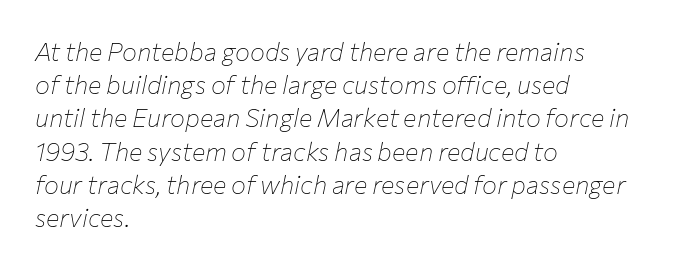
{"italic": "yes", "lean": "right", "slant_degrees": 12, "bold": "no", "underline": "no", "align": "left", "line_spacing": "normal", "line_spacing_ratio": 1.33, "letter_spacing": "normal", "letter_spacing_em": 0.0, "glyph_px": 25}
